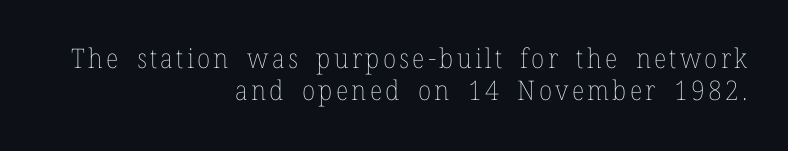
The image shows 27 px text type, upright; set right-aligned, line spacing 1.19x, not underlined.
